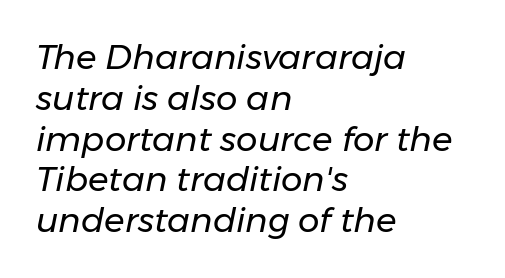
Q: Is the text bold? A: No.
Q: Is the text italic (slanted)? A: Yes, it leans right by about 11 degrees.
Q: Is the text underlined? A: No.
Q: How is the paragraph aligned? A: Left-aligned.
Q: Is the spacing between letters normal or unusually wide? A: Normal.
Q: Width (condensed, normal, or wide)? A: Normal.
Q: Stroke contrast? A: Low.
Q: x-height? A: Medium.
Q: Monospaced? A: No.
